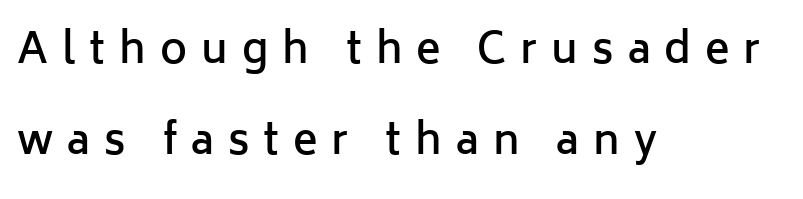
The image shows 41 px semibold sans-serif type, upright; set left-aligned, loose line spacing (2.22x), unusually wide letter spacing (+0.34 em), not underlined; low stroke contrast and a medium x-height.
